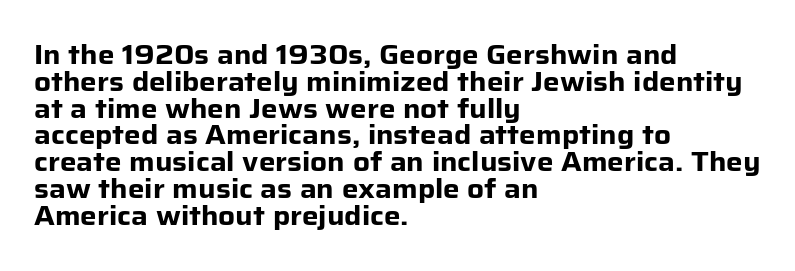
{"italic": "no", "bold": "yes", "underline": "no", "align": "left", "line_spacing": "tight", "line_spacing_ratio": 1.03, "letter_spacing": "normal", "letter_spacing_em": 0.0, "glyph_px": 26}
